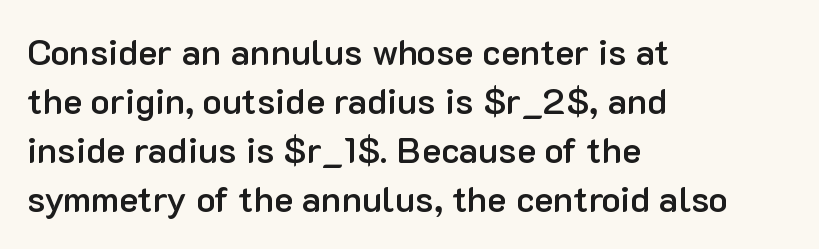
The image shows 36 px semibold sans-serif type, upright; set left-aligned, normal line spacing (1.36x), normal letter spacing, not underlined; low stroke contrast and a medium x-height.
